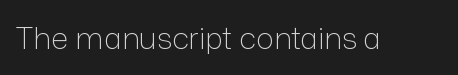
Q: Is the text bold? A: No.
Q: Is the text italic (slanted)? A: No, it is upright.
Q: Is the typeface a serif or a sans-serif typeface? A: Sans-serif.
Q: Is the text underlined? A: No.
Q: Is the spacing between letters normal or unusually wide? A: Normal.
Q: Width (condensed, normal, or wide)? A: Normal.
Q: Stroke contrast? A: Low.
Q: x-height? A: Medium.
Q: Monospaced? A: No.
